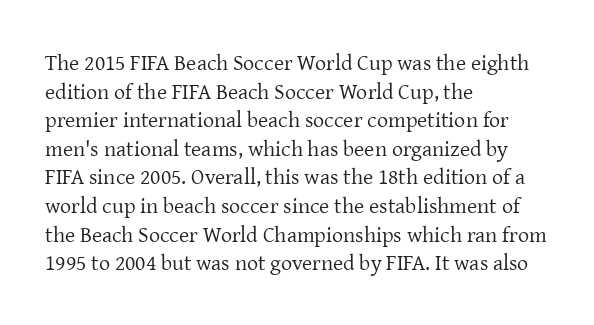
Check the space under the baseline: it is left empty. Characters follow at the spacing the type designer built in. These glyphs show unthickened strokes, regular width or finer. This is the regular roman posture of the typeface. A typesetter would call this leading conventional body-copy spacing. The compositor pushed each line to the left boundary.
